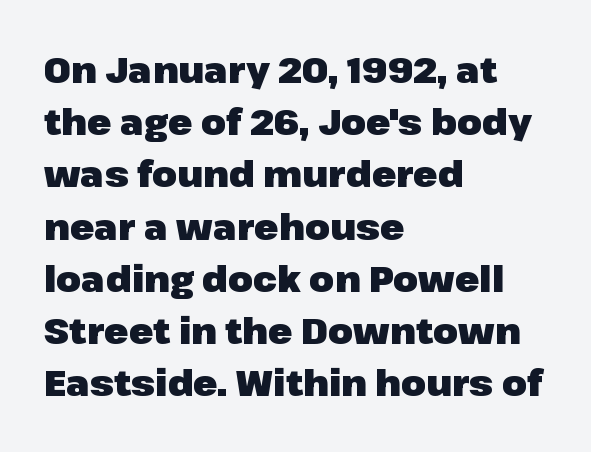
{"serif": "no", "italic": "no", "bold": "yes", "weight": "heavy", "width": "normal", "stroke_contrast": "low", "x_height": "medium", "monospaced": "no", "underline": "no", "align": "left", "line_spacing": "normal", "line_spacing_ratio": 1.45, "letter_spacing": "normal", "letter_spacing_em": 0.0, "glyph_px": 36}
